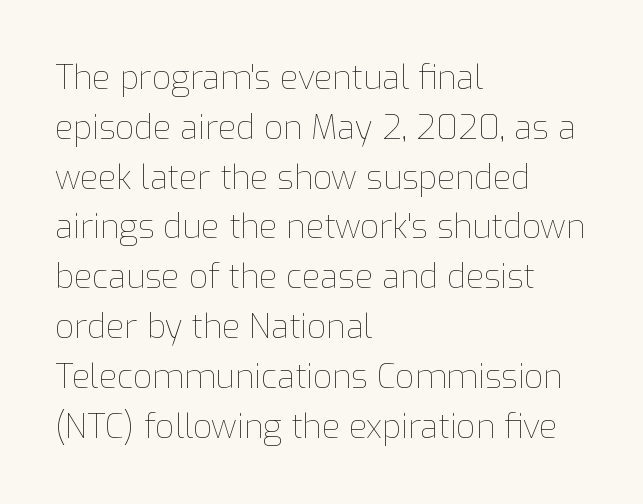
{"italic": "no", "bold": "no", "weight": "thin", "width": "normal", "stroke_contrast": "low", "x_height": "medium", "monospaced": "no", "underline": "no", "align": "left", "line_spacing": "normal", "line_spacing_ratio": 1.51, "letter_spacing": "normal", "letter_spacing_em": 0.0, "glyph_px": 33}
